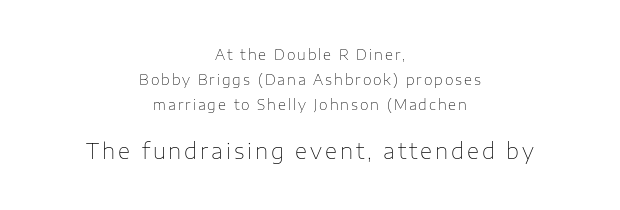
The image shows 21 px text type, upright; set centered, line spacing 1.8x, not underlined; the second (bottom) block is 1.5x larger.
